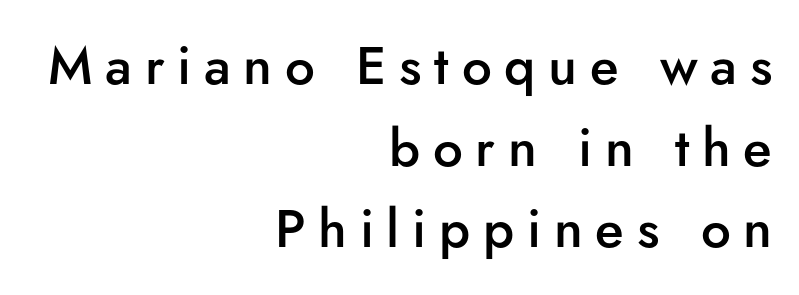
The image shows 53 px semibold sans-serif type, upright; set right-aligned, normal line spacing (1.54x), unusually wide letter spacing (+0.24 em), not underlined; low stroke contrast and a small x-height.
